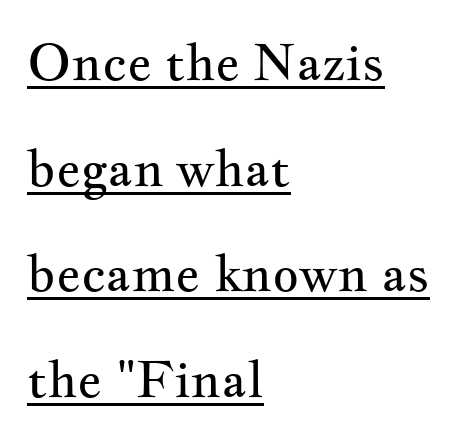
The designer went with a serif here, giving each stem small feet. Beneath each row of characters lies a ruled line. The specimen reads as upright at a glance. Caption: standard tracking, unaltered.
